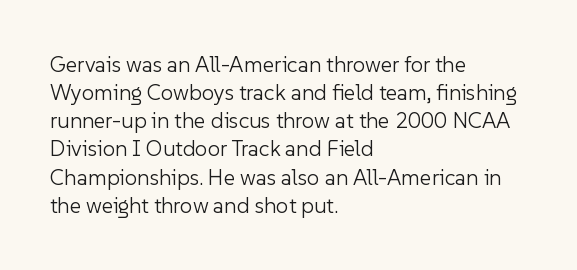
Normally led — the rows are evenly, conventionally spaced. Underlining? Definitely not there. The axis of the letterforms is exactly vertical. The passage is arranged the way most books set body copy — flush left. Default kerning and tracking; the words read as compact shapes.
